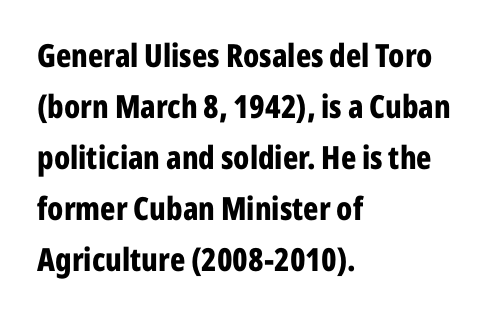
The gaps between neighbouring characters are ordinary and unremarkable. Its strokes are broad and dark, the hallmark of bold type. A typesetter would call this proportional, since set widths differ per character. The type sits square on the baseline with zero lean. This block has exactly the height ordinary leading produces.
